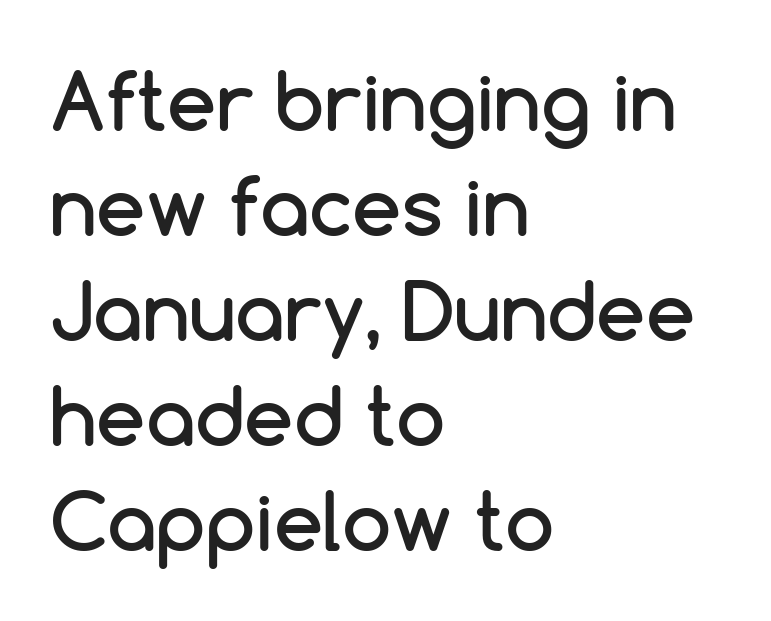
{"serif": "no", "italic": "no", "width": "normal", "stroke_contrast": "low", "x_height": "medium", "monospaced": "no", "underline": "no", "align": "left", "line_spacing": "normal", "line_spacing_ratio": 1.33, "letter_spacing": "normal", "letter_spacing_em": 0.0, "glyph_px": 79}
